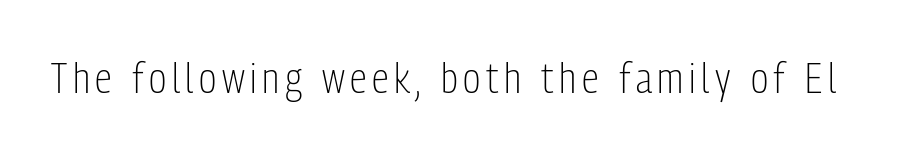
The image shows 43 px light, condensed sans-serif type, upright; set not underlined; low stroke contrast and a medium x-height.
